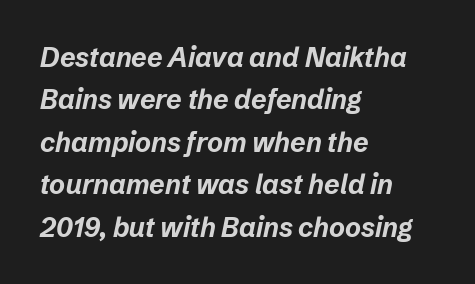
{"italic": "yes", "lean": "right", "slant_degrees": 12, "bold": "yes", "underline": "no", "align": "left", "line_spacing": "normal", "line_spacing_ratio": 1.57, "letter_spacing": "normal", "letter_spacing_em": 0.0, "glyph_px": 27}
